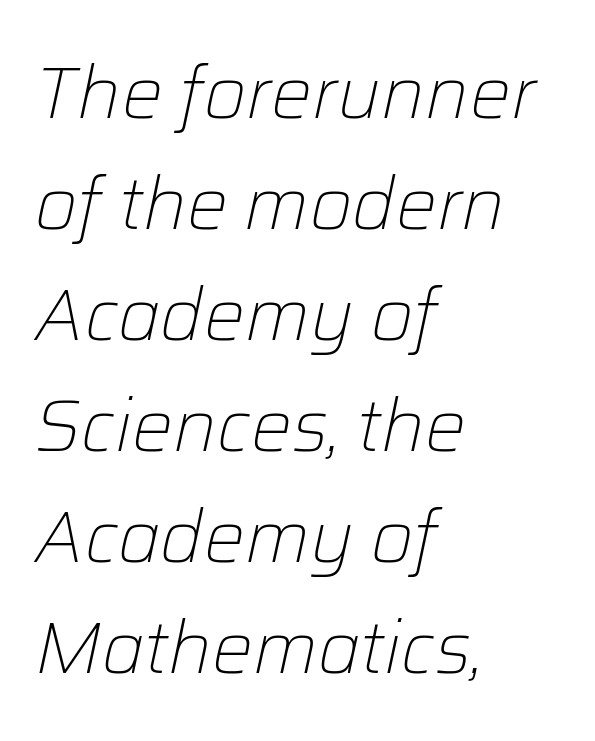
Q: Is the text bold? A: No.
Q: Is the text italic (slanted)? A: Yes, it leans right by about 12 degrees.
Q: Is the text underlined? A: No.
Q: How is the paragraph aligned? A: Left-aligned.
Q: Is the spacing between letters normal or unusually wide? A: Normal.
Q: Is the spacing between lines tight, normal or loose? A: Normal.
Q: Width (condensed, normal, or wide)? A: Normal.
Q: Stroke contrast? A: Low.
Q: x-height? A: Medium.
Q: Monospaced? A: No.
